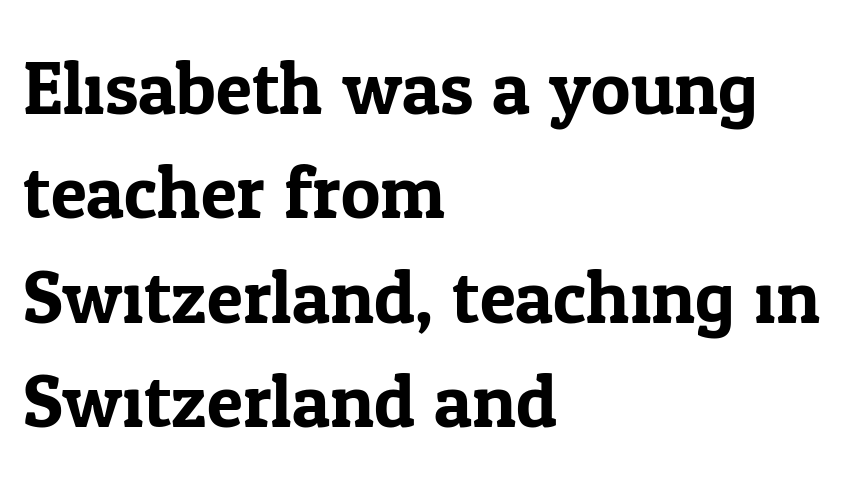
Decoration check: the copy has no underline. A student would call this left alignment; a typographer would say flush left, rag right. The designer went with a serif here, giving each stem small feet. Spacing verdict: proportional, widths tailored to each character.
